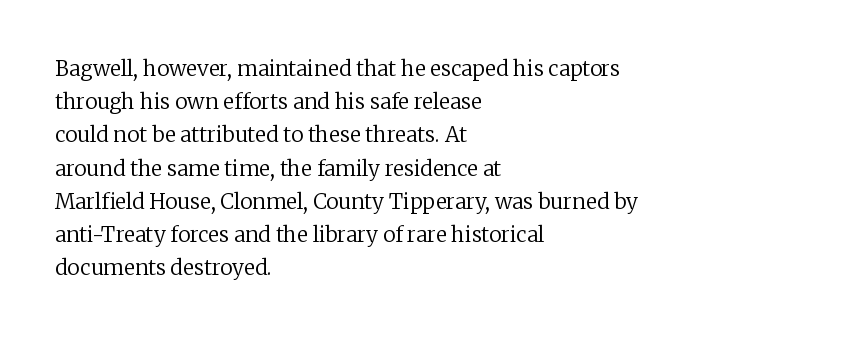
Q: Is the text bold? A: No.
Q: Is the text italic (slanted)? A: No, it is upright.
Q: Is the text underlined? A: No.
Q: How is the paragraph aligned? A: Left-aligned.
Q: Is the spacing between letters normal or unusually wide? A: Normal.
Q: Is the spacing between lines tight, normal or loose? A: Normal.
